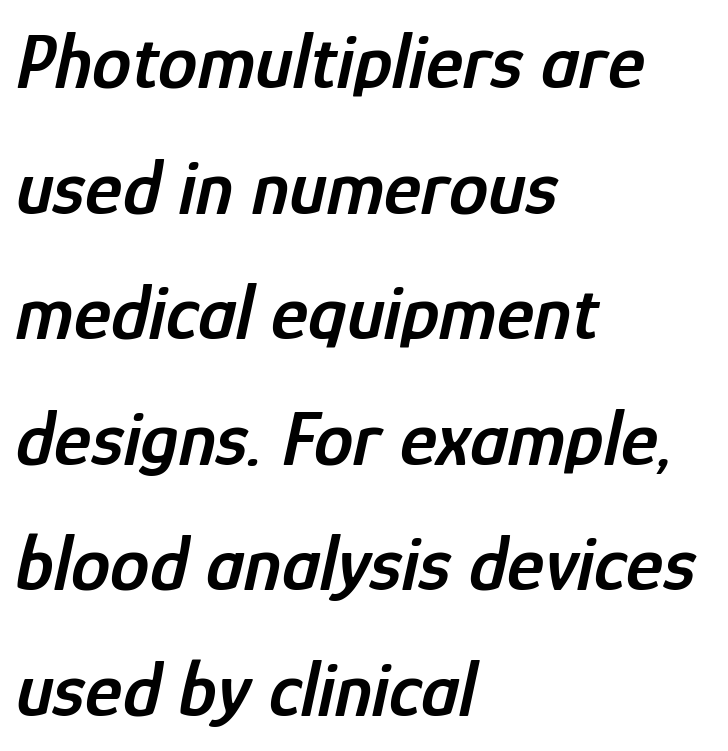
Q: Is the text bold? A: Semi-bold.
Q: Is the text italic (slanted)? A: Yes, it leans right by about 12 degrees.
Q: Is the text underlined? A: No.
Q: How is the paragraph aligned? A: Left-aligned.
Q: Is the spacing between letters normal or unusually wide? A: Normal.
Q: Is the spacing between lines tight, normal or loose? A: Normal.
Q: Width (condensed, normal, or wide)? A: Condensed.
Q: Stroke contrast? A: Low.
Q: x-height? A: Medium.
Q: Monospaced? A: No.
